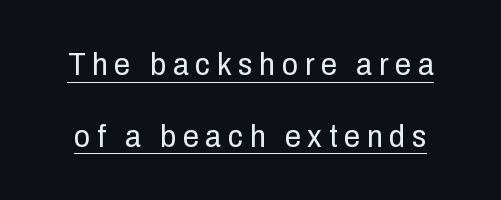
The image shows 32 px regular-weight, condensed sans-serif type, upright; set loose line spacing (2.24x), unusually wide letter spacing (+0.21 em), underlined; low stroke contrast and a medium x-height.
